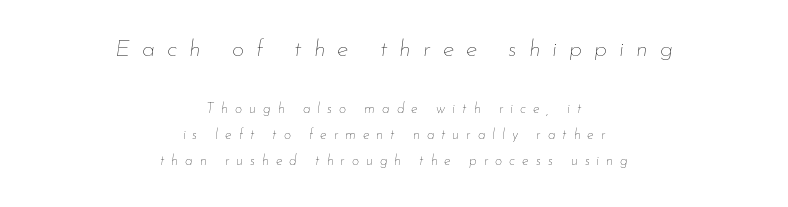
{"italic": "yes", "lean": "right", "slant_degrees": 7, "bold": "no", "underline": "no", "align": "center", "line_spacing_ratio": 1.86, "letter_spacing": "wide", "letter_spacing_em": 0.5, "larger_block": "first", "size_ratio": 1.71, "glyph_px": 24}
